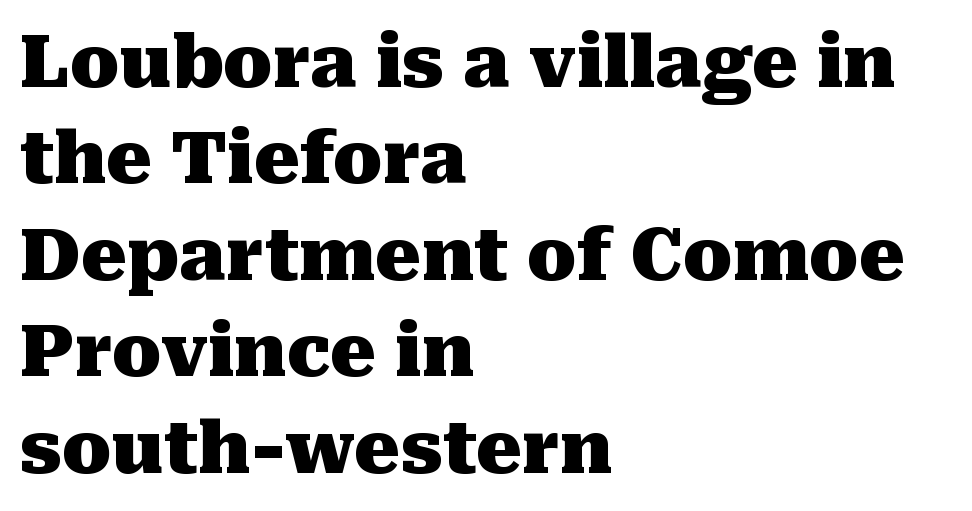
{"serif": "yes", "italic": "no", "bold": "yes", "weight": "heavy", "width": "normal", "stroke_contrast": "medium", "x_height": "medium", "monospaced": "no", "underline": "no", "align": "left", "line_spacing": "normal", "line_spacing_ratio": 1.34, "letter_spacing": "normal", "letter_spacing_em": 0.0, "glyph_px": 72}
